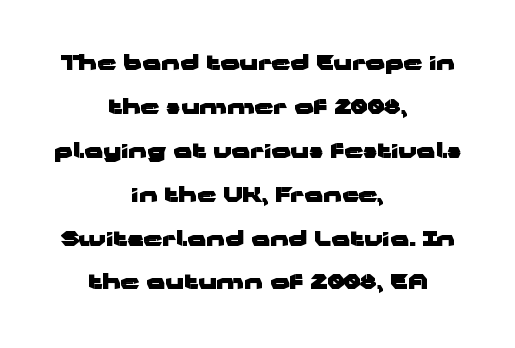
Short note: letters normally spaced. Airy leading. The typography opts for an upright posture over an oblique one. These lines are centered, leaving both edges ragged. Nobody drew a line under any word here. Heft: maximum for text — a bold.
